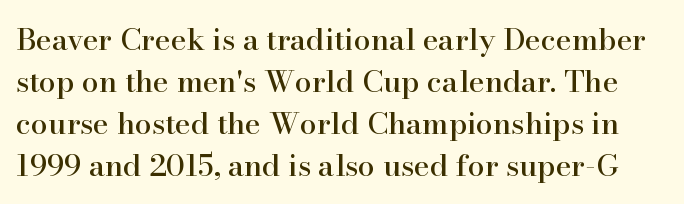
Is this a fixed-width face? No — the glyphs have proportional, varying widths. Short note: letters normally spaced. A clean baseline with only descenders dipping below it. This is the regular roman posture of the typeface.
